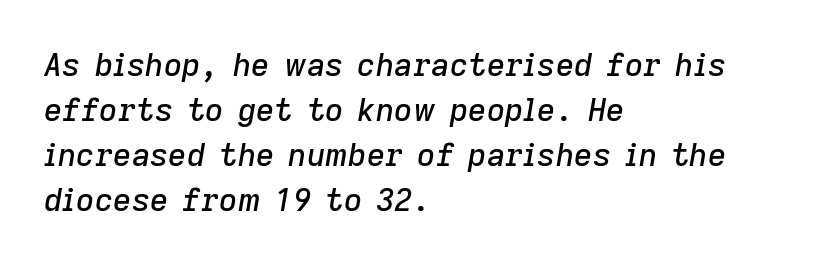
Glyph-to-glyph distance matches everyday printed text. Would a proofreader flag this as italicized? Yes. Varying glyph widths throughout — classic text-font behaviour. Where is the straight margin? On the left.
